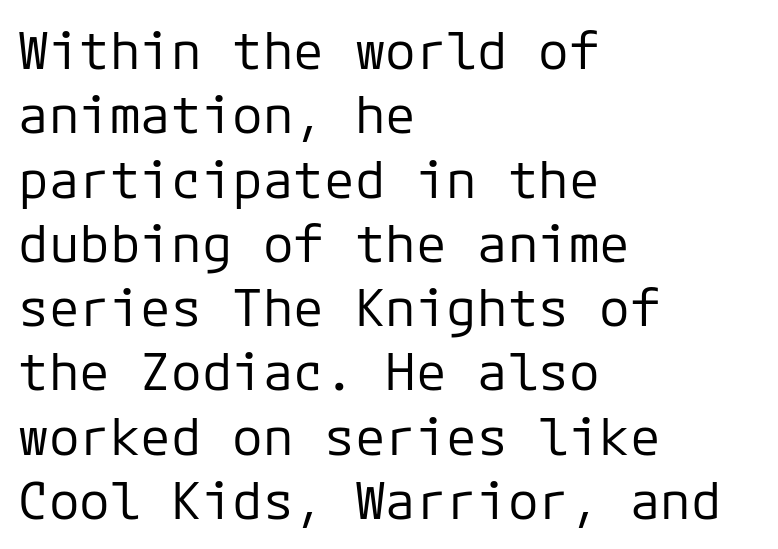
Alignment: flush left. Rule under the text: the space is simply empty. The letters stand upright; this is a roman face. Summary of weight: not heavy and not bold. You could count columns in this text — the font is strictly monospaced. The characters display no serif detailing; their extremities are plain.
